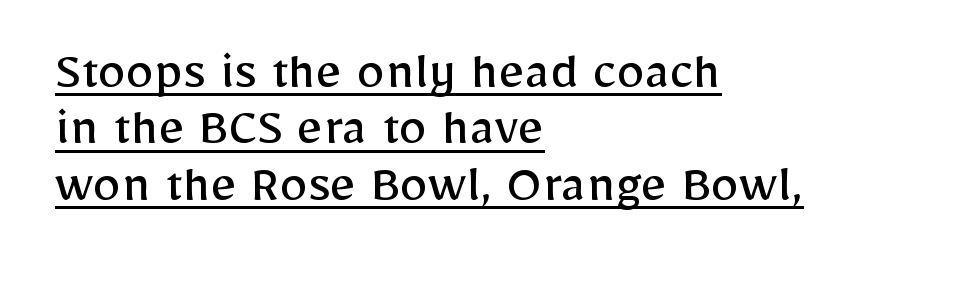
The letters carry no serifs — their stems end cleanly without finishing strokes. Character widths vary here, with narrow letters taking less room than wide ones. Reading down the column, the eye jumps only a short way to each next line. Counters stay open thanks to moderate or lighter strokes. The axis of the letterforms is exactly vertical.
